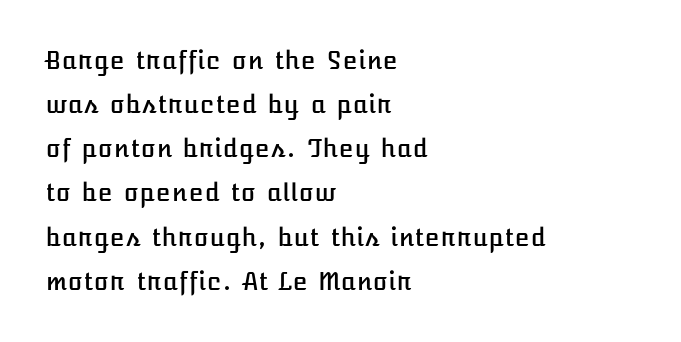
{"italic": "no", "underline": "no", "align": "left", "line_spacing_ratio": 1.84, "letter_spacing": "normal", "letter_spacing_em": 0.0, "glyph_px": 24}
